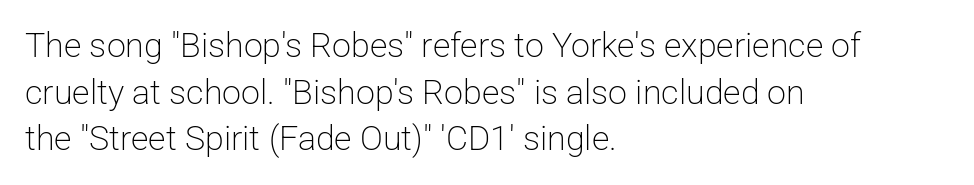
The image shows 34 px light sans-serif type, upright; set left-aligned, normal line spacing (1.37x), normal letter spacing, not underlined; low stroke contrast and a medium x-height.
